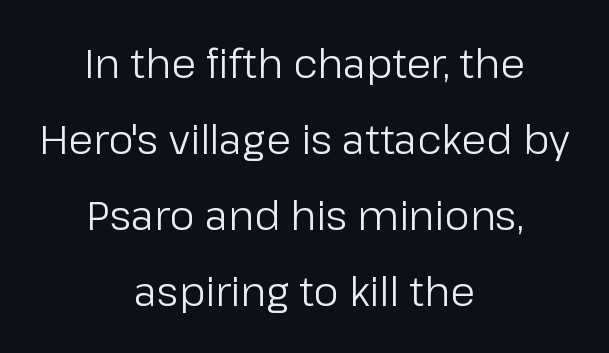
Q: Is the text bold? A: No.
Q: Is the text italic (slanted)? A: No, it is upright.
Q: Is the typeface a serif or a sans-serif typeface? A: Sans-serif.
Q: Is the text underlined? A: No.
Q: How is the paragraph aligned? A: Centered.
Q: Is the spacing between letters normal or unusually wide? A: Normal.
Q: Is the spacing between lines tight, normal or loose? A: Loose.
Q: Width (condensed, normal, or wide)? A: Normal.
Q: Stroke contrast? A: Low.
Q: x-height? A: Medium.
Q: Monospaced? A: No.
